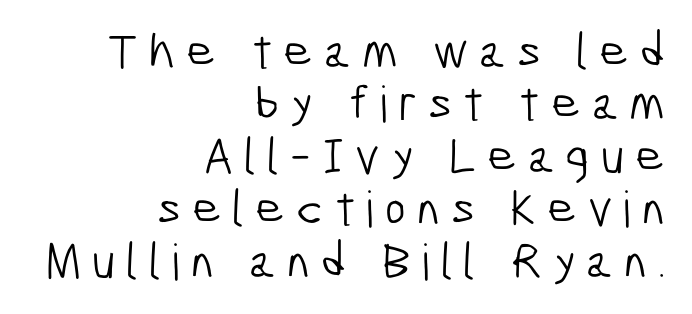
The image shows 50 px light, condensed sans-serif type; set right-aligned, tight line spacing (1.05x), unusually wide letter spacing (+0.22 em), not underlined; low stroke contrast and a medium x-height.
